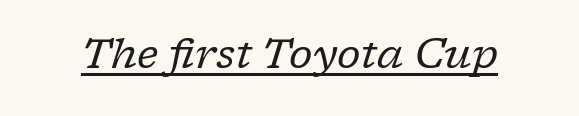
{"serif": "yes", "italic": "yes", "lean": "right", "slant_degrees": 17, "bold": "no", "weight": "regular", "width": "normal", "stroke_contrast": "low", "x_height": "medium", "monospaced": "no", "underline": "yes", "letter_spacing": "normal", "letter_spacing_em": 0.0, "glyph_px": 41}
